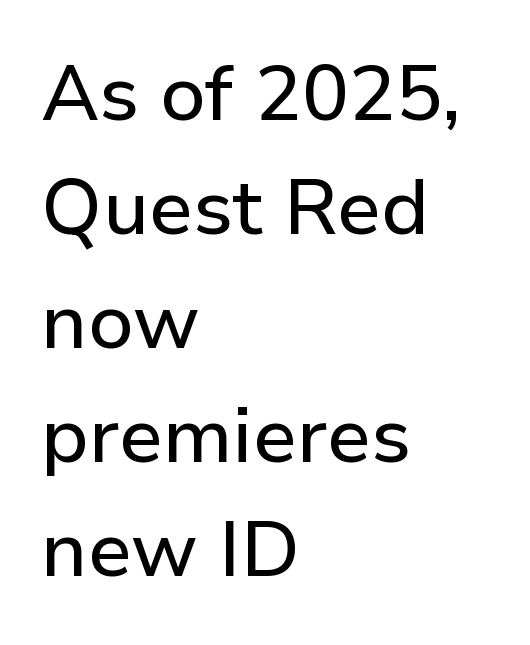
Q: Is the text italic (slanted)? A: No, it is upright.
Q: Is the typeface a serif or a sans-serif typeface? A: Sans-serif.
Q: Is the text underlined? A: No.
Q: How is the paragraph aligned? A: Left-aligned.
Q: Is the spacing between letters normal or unusually wide? A: Normal.
Q: Is the spacing between lines tight, normal or loose? A: Normal.
Q: Width (condensed, normal, or wide)? A: Normal.
Q: Stroke contrast? A: Low.
Q: x-height? A: Medium.
Q: Monospaced? A: No.
